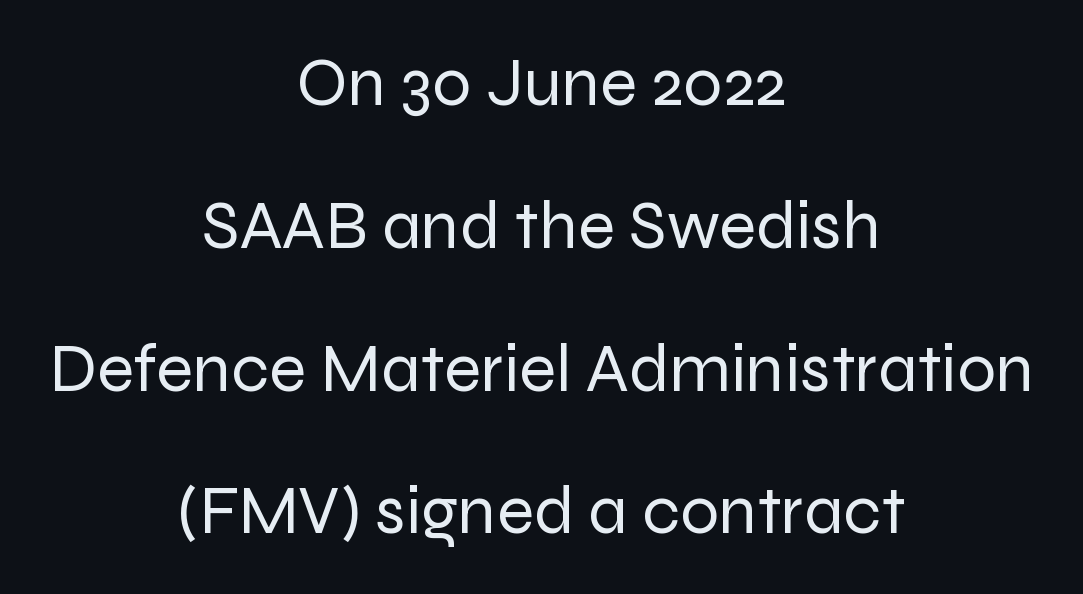
{"serif": "no", "italic": "no", "bold": "no", "weight": "regular", "width": "normal", "stroke_contrast": "low", "x_height": "medium", "monospaced": "no", "underline": "no", "align": "center", "line_spacing": "loose", "line_spacing_ratio": 2.07, "letter_spacing": "normal", "letter_spacing_em": 0.0, "glyph_px": 69}
